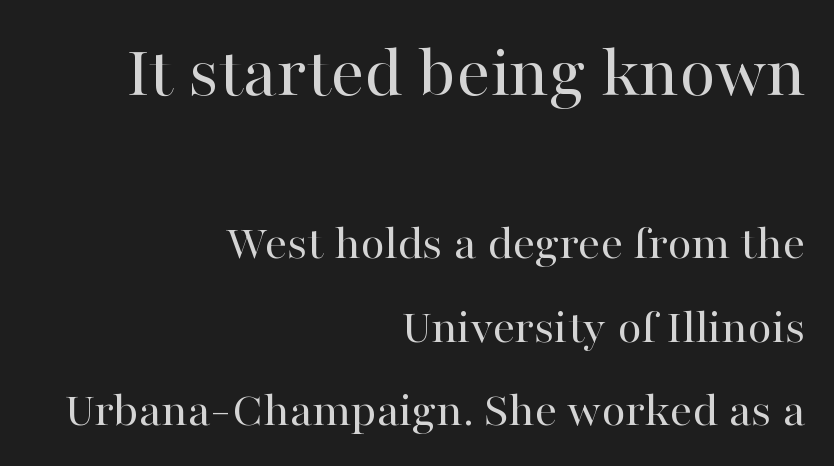
The image shows 75 px regular-weight serif type, upright; set right-aligned, normal line spacing (1.67x), normal letter spacing, not underlined; the first (top) block is 1.5x larger; high stroke contrast and a medium x-height.
